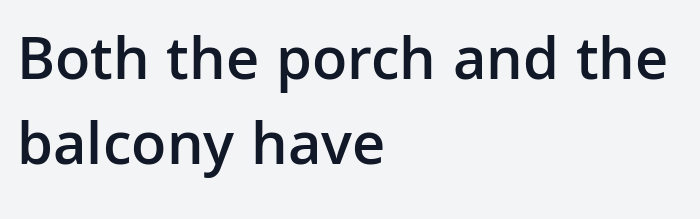
The image shows 62 px semibold sans-serif type, upright; set left-aligned, normal line spacing (1.37x), normal letter spacing, not underlined; low stroke contrast and a medium x-height.
